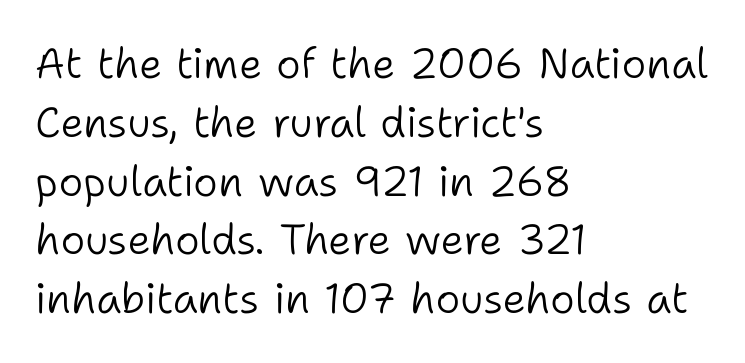
{"serif": "no", "italic": "no", "bold": "no", "weight": "light", "width": "normal", "stroke_contrast": "low", "x_height": "medium", "monospaced": "no", "underline": "no", "align": "left", "line_spacing": "normal", "line_spacing_ratio": 1.4, "letter_spacing": "normal", "letter_spacing_em": 0.0, "glyph_px": 42}
